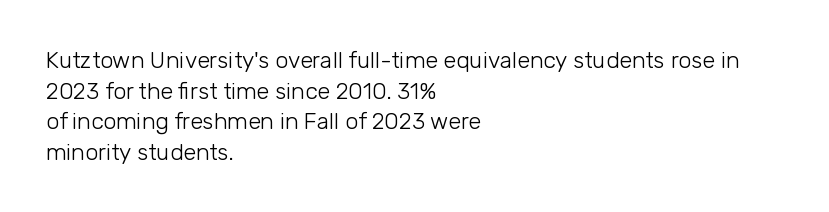
Vertical spacing — default. The text block is weighted toward the left margin, trailing off unevenly rightward. The baseline area is clear. These lines keep a tight, regular rhythm from letter to letter. No extra ink here — the face is not bold.
